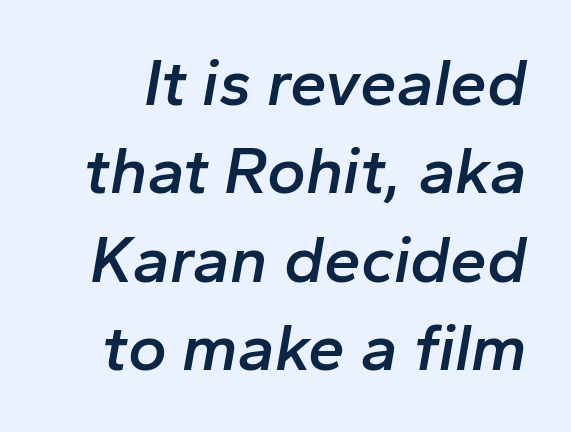
Q: Is the text bold? A: Semi-bold.
Q: Is the text italic (slanted)? A: Yes, it leans right by about 10 degrees.
Q: Is the text underlined? A: No.
Q: Is the spacing between letters normal or unusually wide? A: Normal.
Q: Is the spacing between lines tight, normal or loose? A: Normal.
Q: Width (condensed, normal, or wide)? A: Normal.
Q: Stroke contrast? A: Low.
Q: x-height? A: Medium.
Q: Monospaced? A: No.
